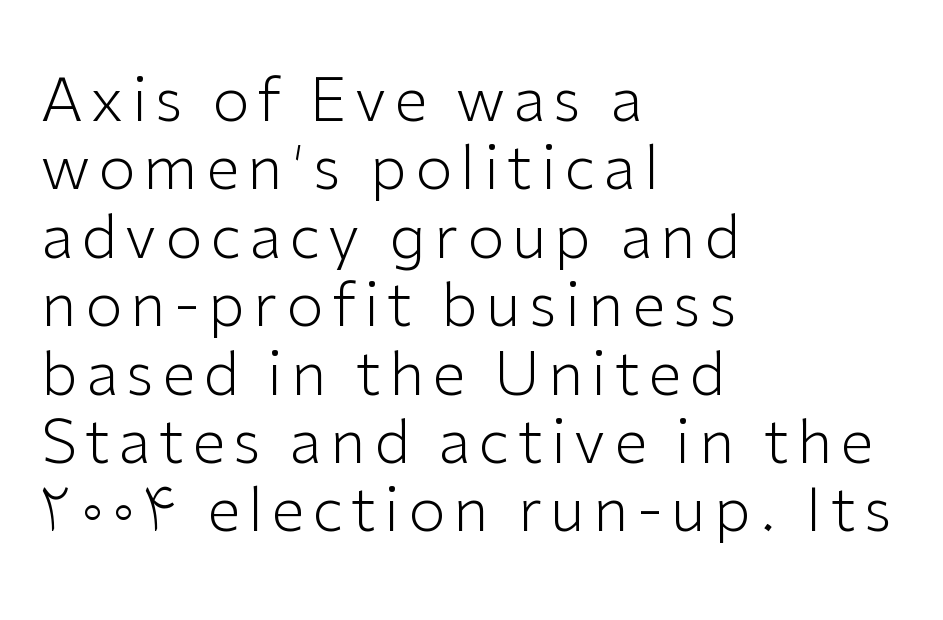
Q: Is the text bold? A: No.
Q: Is the text italic (slanted)? A: No, it is upright.
Q: Is the typeface a serif or a sans-serif typeface? A: Sans-serif.
Q: Is the text underlined? A: No.
Q: How is the paragraph aligned? A: Left-aligned.
Q: Is the spacing between lines tight, normal or loose? A: Tight.
Q: Width (condensed, normal, or wide)? A: Normal.
Q: Stroke contrast? A: Low.
Q: x-height? A: Medium.
Q: Monospaced? A: No.
